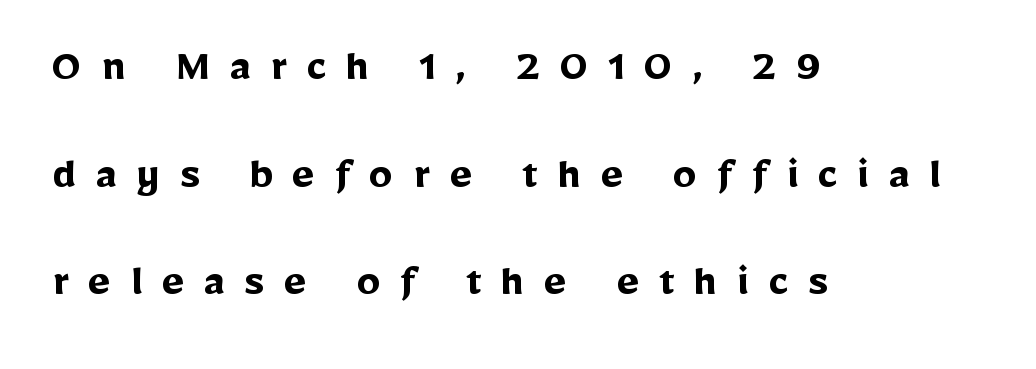
Tracking value appears strongly positive — letters spread wide. Each glyph is drawn with heavy, bold strokes. Honestly, the rows look like they've been pulled way apart. In terms of letterform style, serifs are entirely absent. Descender tails drop into unmarked territory. Note the varied advance widths — an 'i' is clearly narrower than an 'm'.
